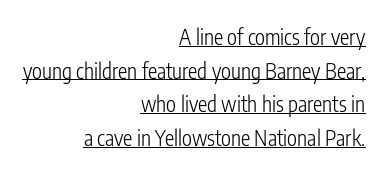
Bold? No — there's no thickening of the strokes. The block of text has a typical density, with ordinary space between rows. Short note: letters normally spaced. The setting favours the right margin, as signatures and pull-quotes sometimes do. It's the straight-up-and-down kind of type. Compared with undecorated copy, this sample adds a rule below the words.
